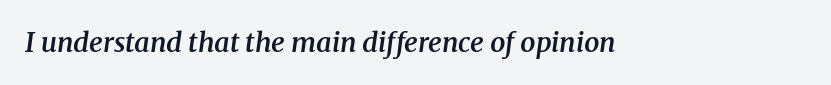
Q: Is the text bold? A: Semi-bold.
Q: Is the text italic (slanted)? A: Yes, it leans right by about 8 degrees.
Q: Is the text underlined? A: No.
Q: Is the spacing between letters normal or unusually wide? A: Normal.
